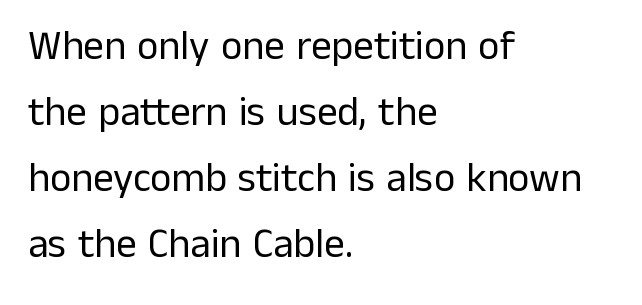
Is there much room between lines? A standard amount, neither cramped nor airy. Bare-footed words on every line. You could not count columns in this text — the font is proportionally spaced. Stroke terminals: plain, sans-serif. These lines keep a tight, regular rhythm from letter to letter.
